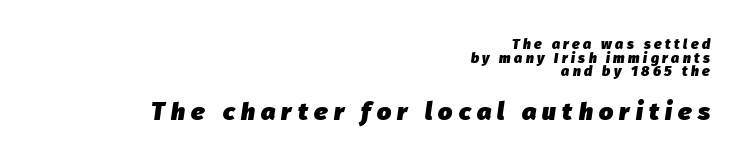
{"italic": "yes", "lean": "right", "slant_degrees": 8, "bold": "yes", "underline": "no", "align": "right", "line_spacing": "tight", "line_spacing_ratio": 0.97, "letter_spacing": "wide", "letter_spacing_em": 0.25, "larger_block": "second", "size_ratio": 1.79, "glyph_px": 25}
